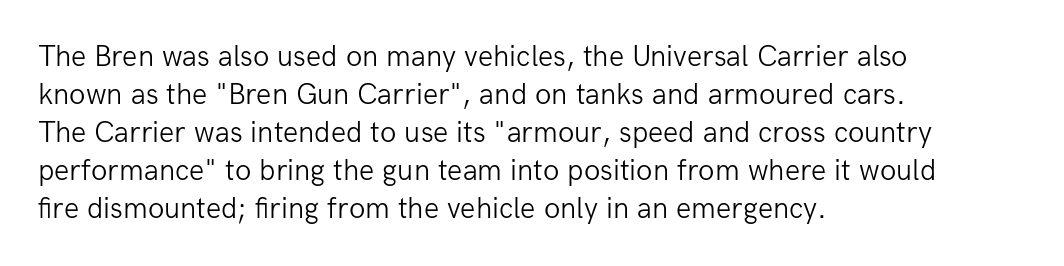
A clean baseline with only descenders dipping below it. A typesetter would mark this as roman, not italic. Looks like regular typesetting: each glyph gets only the width it needs. Compared with typical paragraphs, the rows here are spaced about the same. The passage shown is typeset with a sans-serif family.
